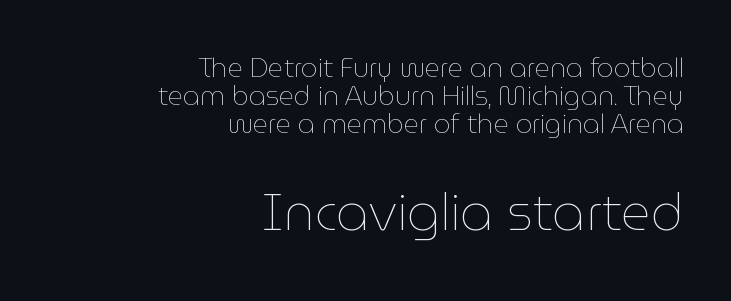
{"italic": "no", "bold": "no", "weight": "thin", "width": "normal", "stroke_contrast": "low", "x_height": "medium", "monospaced": "no", "underline": "no", "align": "right", "line_spacing": "tight", "line_spacing_ratio": 1.07, "letter_spacing": "normal", "letter_spacing_em": 0.0, "larger_block": "second", "size_ratio": 1.96, "glyph_px": 51}
